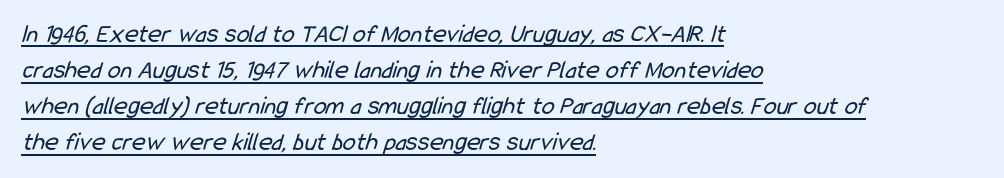
{"bold": "no", "underline": "yes", "align": "left", "line_spacing": "normal", "line_spacing_ratio": 1.39, "letter_spacing": "normal", "letter_spacing_em": 0.0, "glyph_px": 26}
